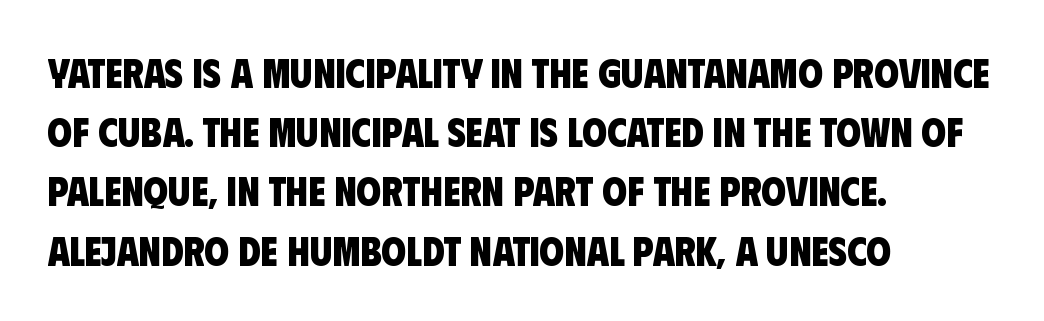
Q: Is the text bold? A: Yes.
Q: Is the typeface a serif or a sans-serif typeface? A: Sans-serif.
Q: Is the text underlined? A: No.
Q: How is the paragraph aligned? A: Left-aligned.
Q: Is the spacing between letters normal or unusually wide? A: Normal.
Q: Is the spacing between lines tight, normal or loose? A: Normal.
Q: Width (condensed, normal, or wide)? A: Condensed.
Q: Stroke contrast? A: Low.
Q: x-height? A: Large.
Q: Monospaced? A: No.
